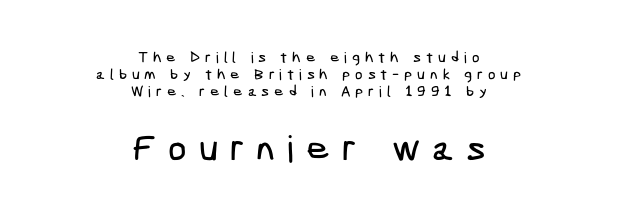
Q: Is the typeface a serif or a sans-serif typeface? A: Sans-serif.
Q: Is the text underlined? A: No.
Q: How is the paragraph aligned? A: Centered.
Q: Is the spacing between letters normal or unusually wide? A: Unusually wide.
Q: Is the spacing between lines tight, normal or loose? A: Tight.
Q: Which block of text is set in a larger size, the first (top) or the second (bottom)? A: The second (bottom) one.
Q: Width (condensed, normal, or wide)? A: Condensed.
Q: Stroke contrast? A: Low.
Q: x-height? A: Medium.
